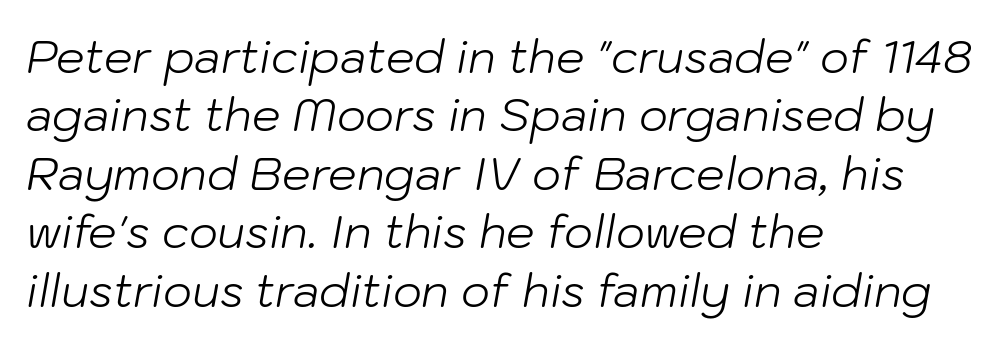
The image shows 45 px light type, italic (leaning right); set left-aligned, normal line spacing (1.3x), normal letter spacing, not underlined; low stroke contrast and a medium x-height.
